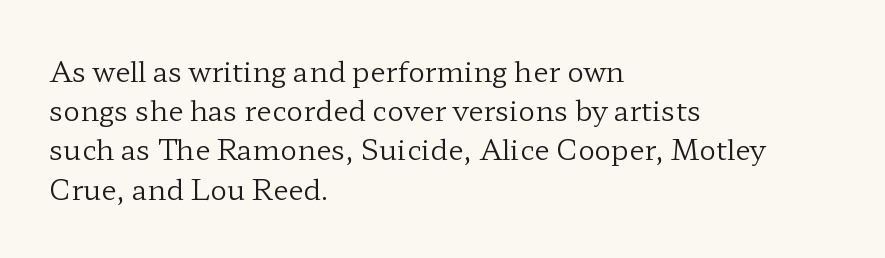
The image shows 28 px regular-weight, wide serif type, upright; set left-aligned, normal line spacing (1.4x), normal letter spacing, not underlined; low stroke contrast and a medium x-height.
